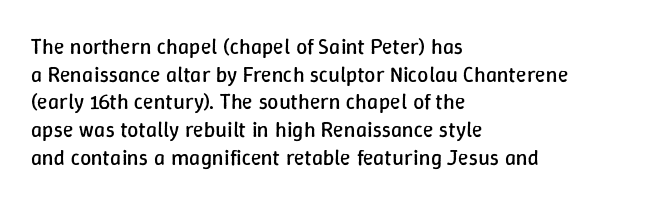
Q: Is the text bold? A: No.
Q: Is the text italic (slanted)? A: No, it is upright.
Q: Is the text underlined? A: No.
Q: How is the paragraph aligned? A: Left-aligned.
Q: Is the spacing between letters normal or unusually wide? A: Normal.
Q: Is the spacing between lines tight, normal or loose? A: Normal.
